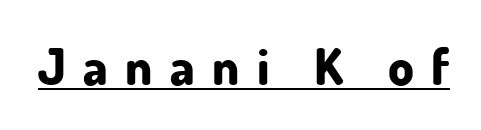
Q: Is the text bold? A: Yes.
Q: Is the text italic (slanted)? A: No, it is upright.
Q: Is the typeface a serif or a sans-serif typeface? A: Sans-serif.
Q: Is the text underlined? A: Yes.
Q: Is the spacing between letters normal or unusually wide? A: Unusually wide.
Q: Width (condensed, normal, or wide)? A: Normal.
Q: Stroke contrast? A: Low.
Q: x-height? A: Small.
Q: Monospaced? A: No.
